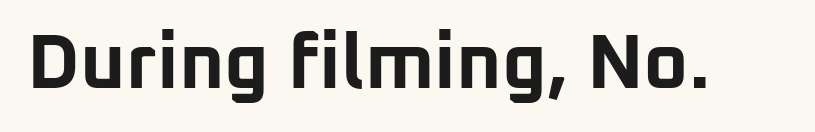
{"serif": "no", "italic": "no", "bold": "yes", "weight": "bold", "width": "normal", "stroke_contrast": "low", "x_height": "medium", "monospaced": "no", "underline": "no", "letter_spacing": "normal", "letter_spacing_em": 0.0, "glyph_px": 77}
